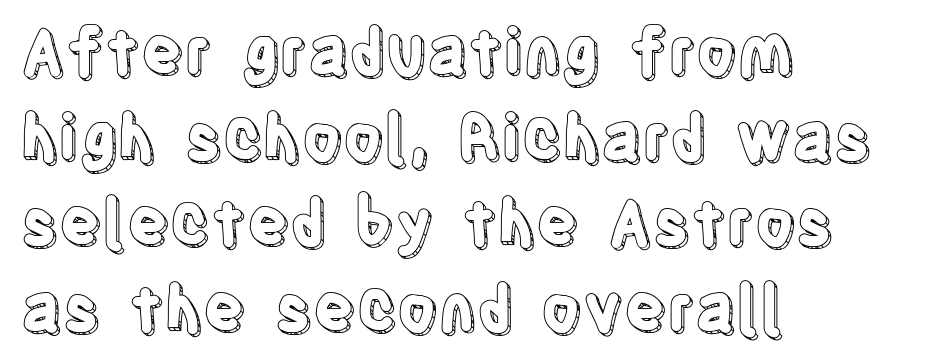
The image shows 63 px condensed type, upright; set left-aligned, normal line spacing (1.36x), normal letter spacing, not underlined; a large x-height.
